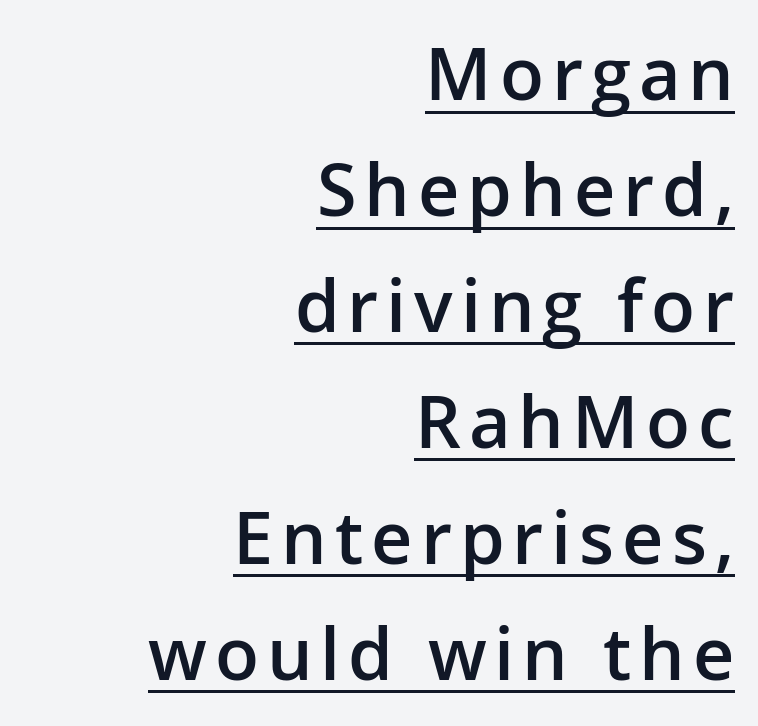
The image shows 72 px semibold sans-serif type, upright; set right-aligned, normal line spacing (1.61x), underlined; low stroke contrast and a medium x-height.
